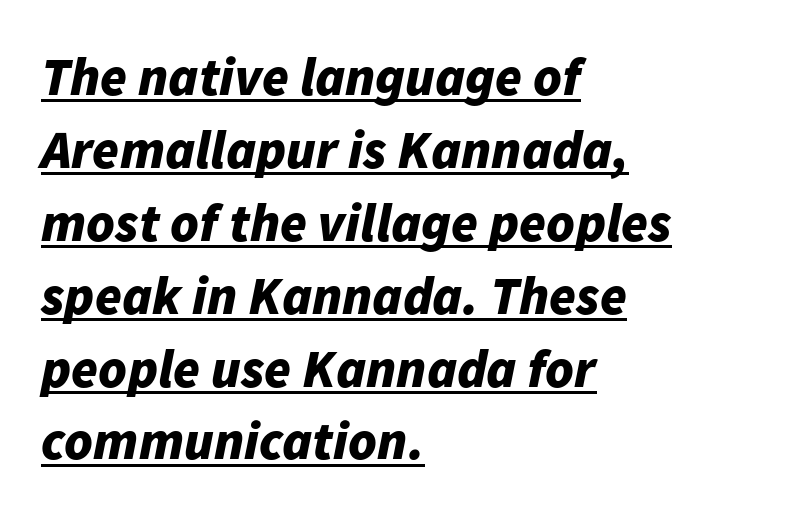
The image shows 54 px bold type, italic (leaning right); set left-aligned, normal line spacing (1.35x), normal letter spacing, underlined; low stroke contrast and a medium x-height.
